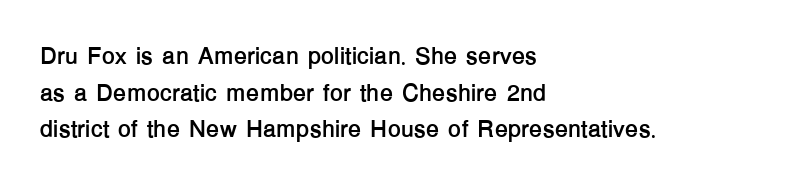
A typesetter would call this zero additional tracking. The letters stand upright; this is a roman face. Regular leading. The passage is arranged the way most books set body copy — flush left. Rule under the text: the space is simply empty. Strokes here are thick enough to call this a true bold.
